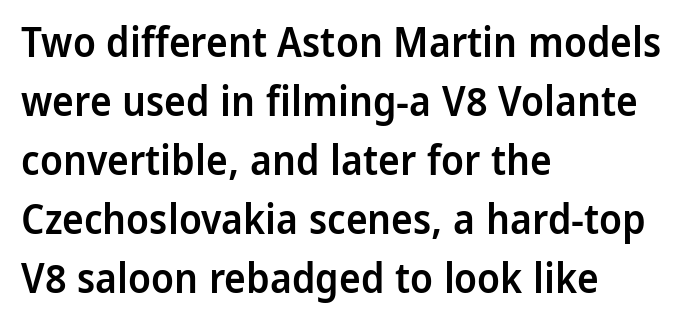
The image shows 41 px semibold sans-serif type, upright; set left-aligned, normal line spacing (1.44x), normal letter spacing, not underlined; low stroke contrast and a medium x-height.
